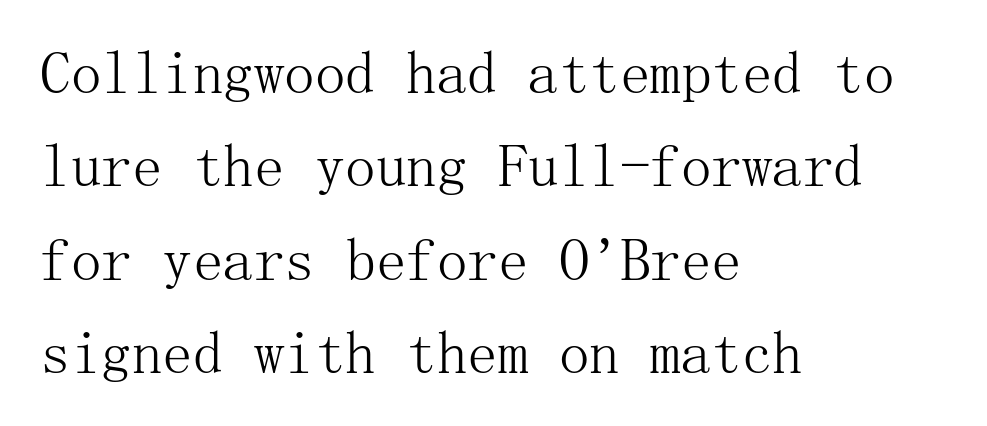
Q: Is the text bold? A: No.
Q: Is the text italic (slanted)? A: No, it is upright.
Q: Is the typeface a serif or a sans-serif typeface? A: Serif.
Q: Is the text underlined? A: No.
Q: How is the paragraph aligned? A: Left-aligned.
Q: Is the spacing between letters normal or unusually wide? A: Normal.
Q: Is the spacing between lines tight, normal or loose? A: Normal.
Q: Width (condensed, normal, or wide)? A: Normal.
Q: Stroke contrast? A: Medium.
Q: x-height? A: Medium.
